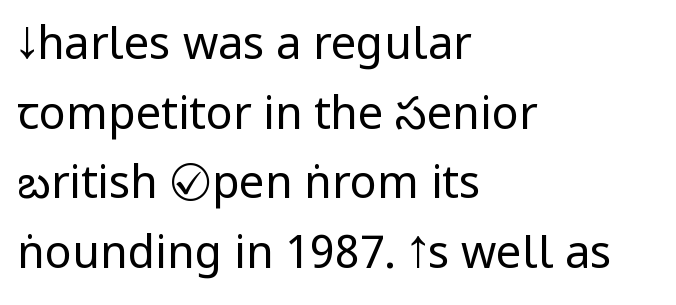
Q: Is the text bold? A: No.
Q: Is the text italic (slanted)? A: No, it is upright.
Q: Is the typeface a serif or a sans-serif typeface? A: Sans-serif.
Q: Is the text underlined? A: No.
Q: How is the paragraph aligned? A: Left-aligned.
Q: Is the spacing between letters normal or unusually wide? A: Normal.
Q: Is the spacing between lines tight, normal or loose? A: Normal.
Q: Width (condensed, normal, or wide)? A: Condensed.
Q: Stroke contrast? A: Low.
